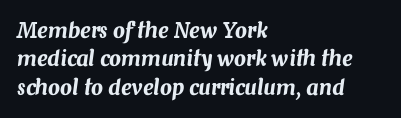
The image shows 21 px text type, italic (leaning right); set left-aligned, normal line spacing (1.35x), normal letter spacing, not underlined.
